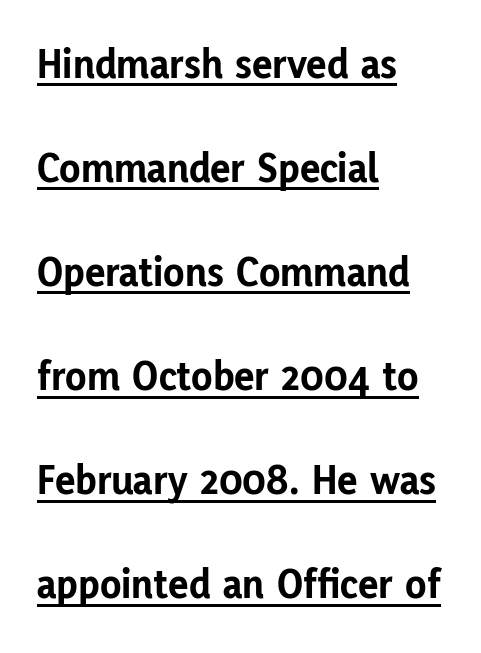
Q: Is the text bold? A: Yes.
Q: Is the text italic (slanted)? A: No, it is upright.
Q: Is the typeface a serif or a sans-serif typeface? A: Sans-serif.
Q: Is the text underlined? A: Yes.
Q: How is the paragraph aligned? A: Left-aligned.
Q: Is the spacing between letters normal or unusually wide? A: Normal.
Q: Is the spacing between lines tight, normal or loose? A: Loose.
Q: Width (condensed, normal, or wide)? A: Normal.
Q: Stroke contrast? A: Low.
Q: x-height? A: Medium.
Q: Monospaced? A: No.
